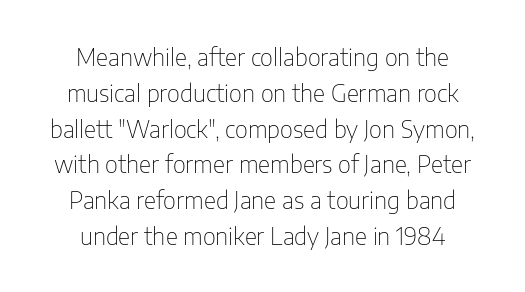
{"italic": "no", "bold": "no", "underline": "no", "align": "center", "line_spacing": "normal", "line_spacing_ratio": 1.49, "letter_spacing": "normal", "letter_spacing_em": 0.0, "glyph_px": 24}
